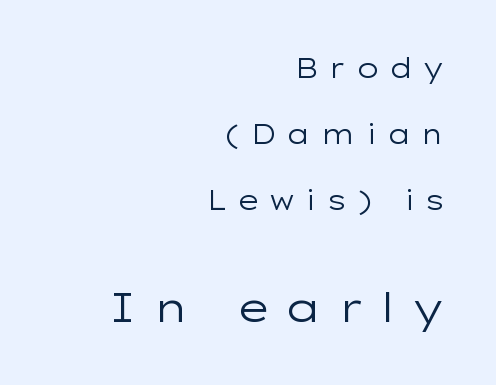
{"serif": "no", "italic": "no", "bold": "no", "weight": "regular", "width": "wide", "stroke_contrast": "low", "x_height": "medium", "monospaced": "no", "underline": "no", "align": "right", "line_spacing": "loose", "line_spacing_ratio": 2.44, "letter_spacing": "wide", "letter_spacing_em": 0.35, "larger_block": "second", "size_ratio": 1.52, "glyph_px": 41}
